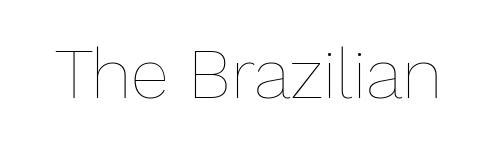
The image shows 70 px thin type, upright; set normal letter spacing, not underlined; low stroke contrast and a medium x-height.
